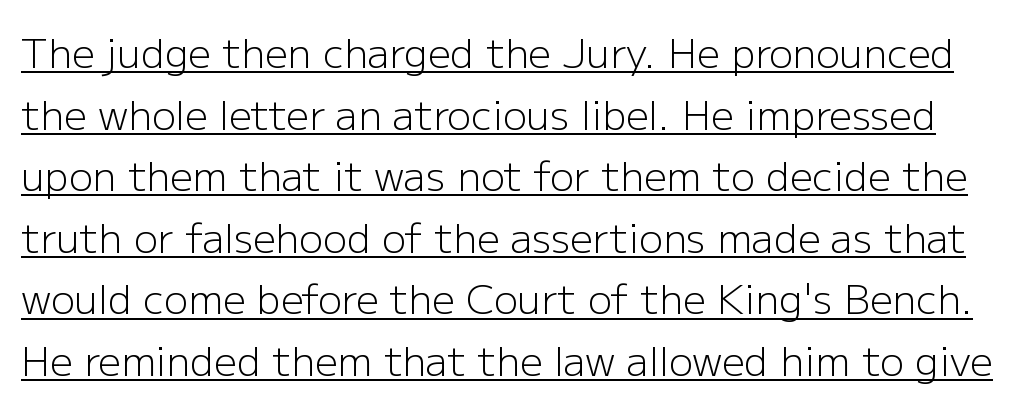
The image shows 40 px light sans-serif type, upright; set normal line spacing (1.54x), normal letter spacing, underlined; low stroke contrast and a medium x-height.
